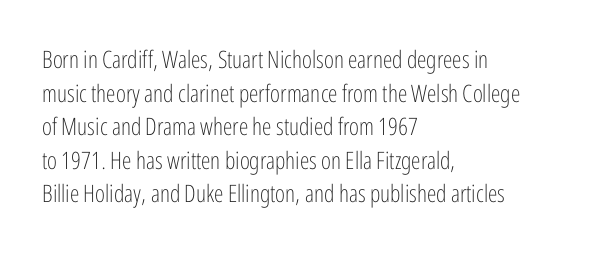
Does the copy run flush right? No — it runs flush left. Does extra space separate the letters? No, they use regular spacing. The letters look calm and open, with moderate or lighter stems. Beneath every word, the page is bare. Normally led — the rows are evenly, conventionally spaced.
